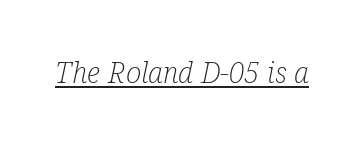
The image shows 29 px light, condensed serif type, italic (leaning right); set normal letter spacing, underlined; low stroke contrast and a medium x-height.
